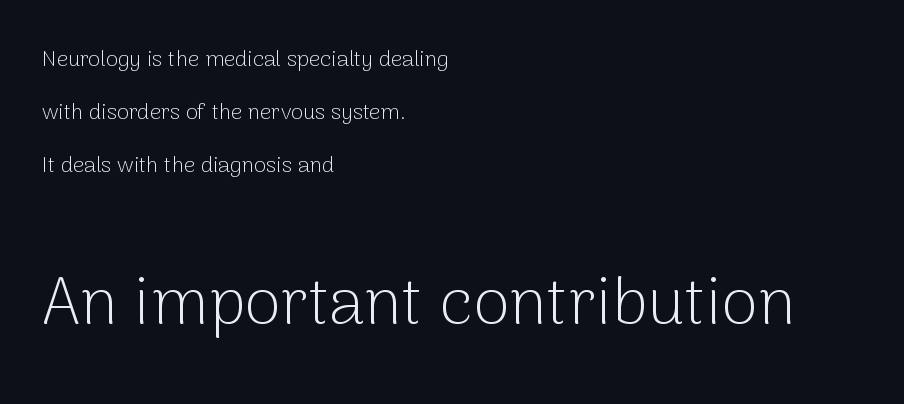
The image shows 66 px light sans-serif type, upright; set left-aligned, loose line spacing (2.4x), normal letter spacing, not underlined; the second (bottom) block is 3.0x larger; low stroke contrast and a medium x-height.
